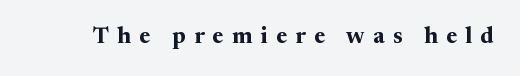
Q: Is the text bold? A: Yes.
Q: Is the text italic (slanted)? A: No, it is upright.
Q: Is the text underlined? A: No.
Q: Is the spacing between letters normal or unusually wide? A: Unusually wide.
